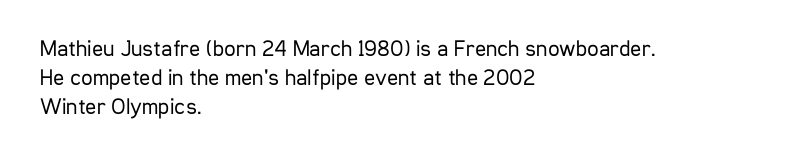
The image shows 23 px text type, upright; set left-aligned, normal line spacing (1.27x), normal letter spacing, not underlined.
